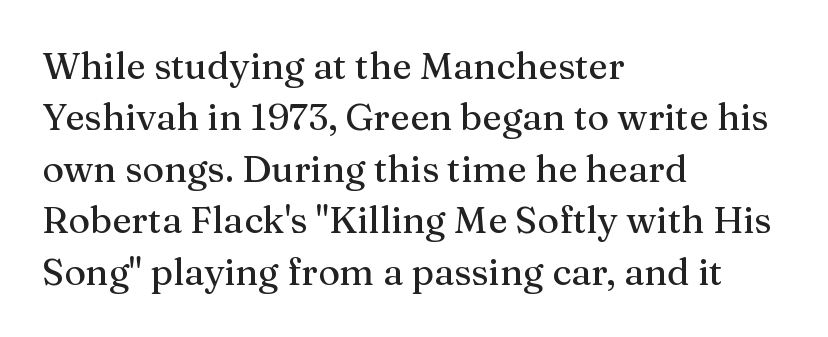
{"serif": "yes", "italic": "no", "width": "normal", "stroke_contrast": "medium", "x_height": "medium", "monospaced": "no", "underline": "no", "align": "left", "line_spacing": "normal", "line_spacing_ratio": 1.39, "letter_spacing": "normal", "letter_spacing_em": 0.0, "glyph_px": 37}
